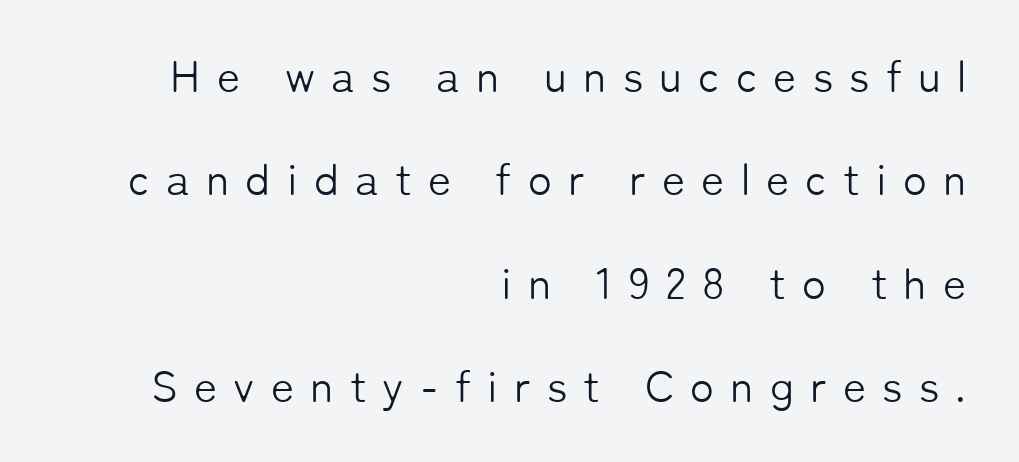
The image shows 44 px light sans-serif type, upright; set right-aligned, loose line spacing (2.35x), unusually wide letter spacing (+0.37 em), not underlined; low stroke contrast and a medium x-height.
